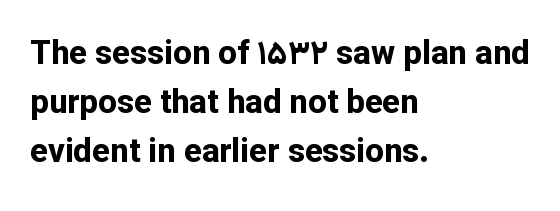
The passage shown is typed in a proportional face where columns would drift. This rendering features lettering with no underline. This sample uses an upright cut, with every glyph sitting square on the baseline. This sample uses a sans-serif face. The lines in this sample share a left origin and differ only in where they stop.
